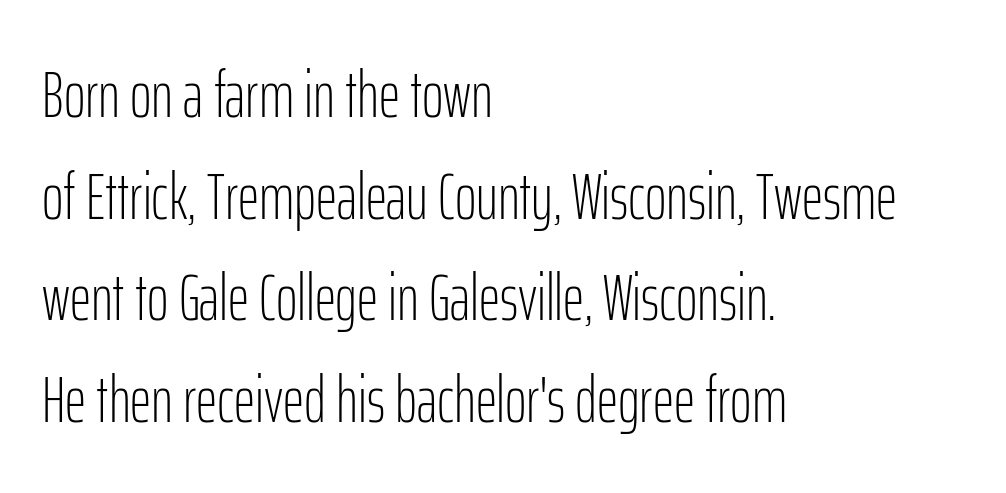
The designer left line spacing at the default. The typesetting does not lean heavy: it is not bold. Letter spacing: default. The foot of each line stays bare and open. The paragraph shown leans on its left margin.
